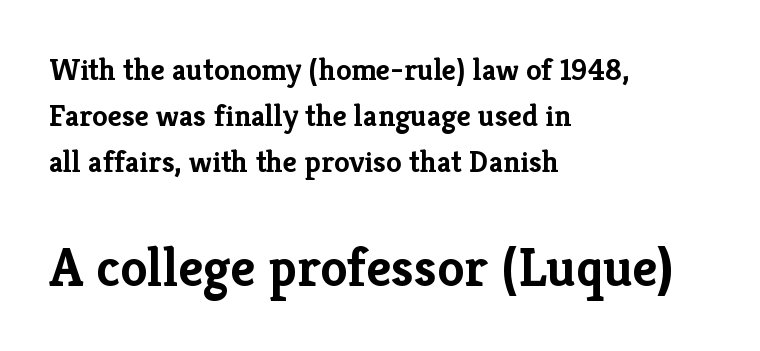
Q: Is the text bold? A: Yes.
Q: Is the text italic (slanted)? A: No, it is upright.
Q: Is the typeface a serif or a sans-serif typeface? A: Serif.
Q: Is the text underlined? A: No.
Q: How is the paragraph aligned? A: Left-aligned.
Q: Is the spacing between letters normal or unusually wide? A: Normal.
Q: Is the spacing between lines tight, normal or loose? A: Normal.
Q: Which block of text is set in a larger size, the first (top) or the second (bottom)? A: The second (bottom) one.
Q: Width (condensed, normal, or wide)? A: Normal.
Q: Stroke contrast? A: Low.
Q: x-height? A: Medium.
Q: Monospaced? A: No.
